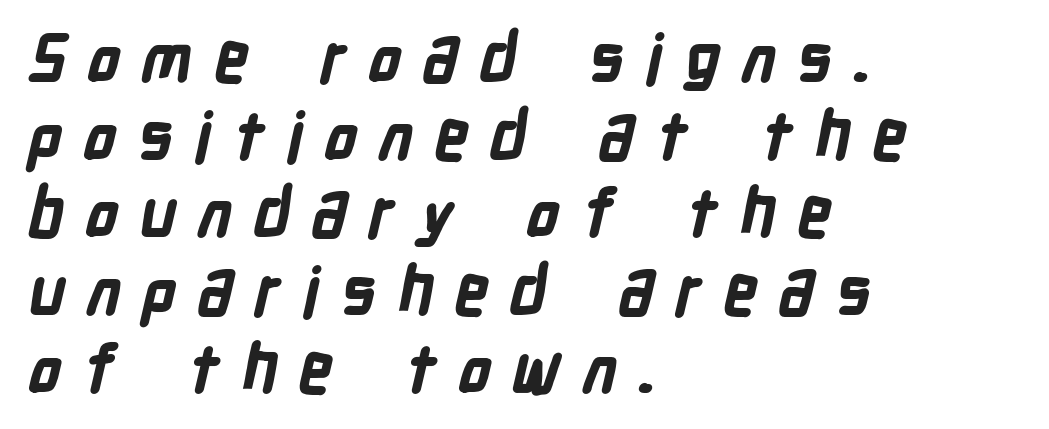
{"serif": "no", "bold": "yes", "weight": "bold", "width": "condensed", "stroke_contrast": "low", "x_height": "medium", "monospaced": "no", "underline": "no", "align": "left", "line_spacing_ratio": 1.16, "letter_spacing": "wide", "letter_spacing_em": 0.31, "glyph_px": 67}
